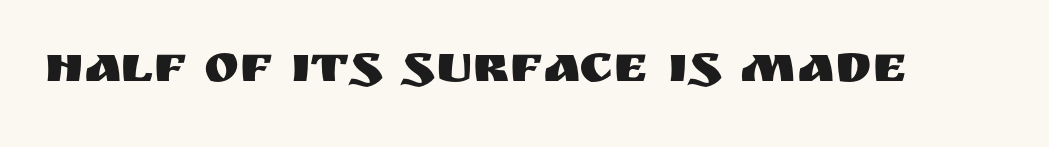
Is there any slant? The stems are plumb. The face used here is rendered with its standard letterfit. Descender tails drop into unmarked territory. This sample uses a sans-serif face. A typesetter would call this proportional, since set widths differ per character.
